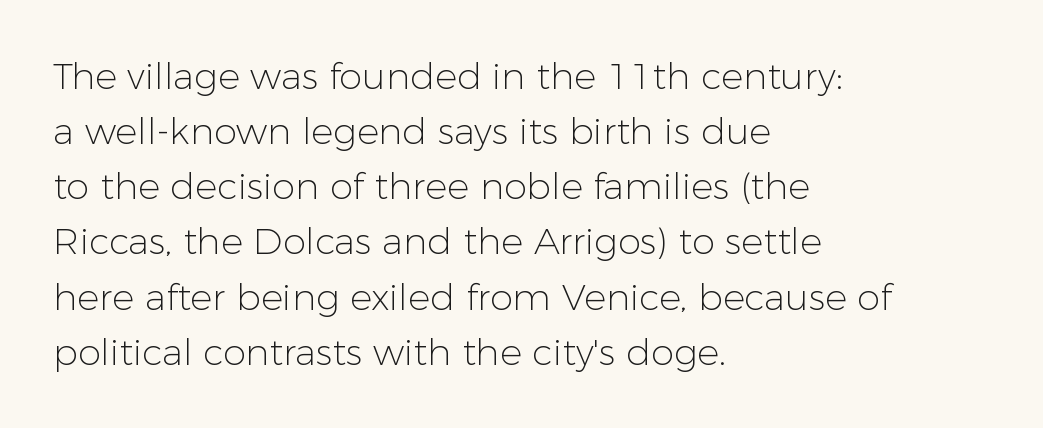
Q: Is the text bold? A: No.
Q: Is the text italic (slanted)? A: No, it is upright.
Q: Is the typeface a serif or a sans-serif typeface? A: Sans-serif.
Q: Is the text underlined? A: No.
Q: How is the paragraph aligned? A: Left-aligned.
Q: Is the spacing between letters normal or unusually wide? A: Normal.
Q: Is the spacing between lines tight, normal or loose? A: Normal.
Q: Width (condensed, normal, or wide)? A: Normal.
Q: Stroke contrast? A: Low.
Q: x-height? A: Medium.
Q: Monospaced? A: No.
